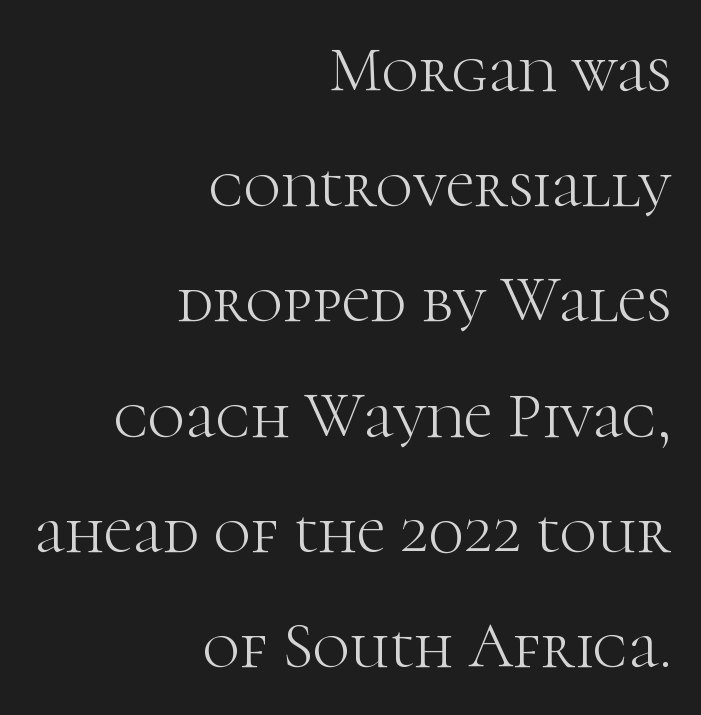
Q: Is the text bold? A: No.
Q: Is the text italic (slanted)? A: No, it is upright.
Q: Is the typeface a serif or a sans-serif typeface? A: Serif.
Q: Is the text underlined? A: No.
Q: How is the paragraph aligned? A: Right-aligned.
Q: Is the spacing between letters normal or unusually wide? A: Normal.
Q: Width (condensed, normal, or wide)? A: Normal.
Q: Stroke contrast? A: High.
Q: x-height? A: Medium.
Q: Monospaced? A: No.
